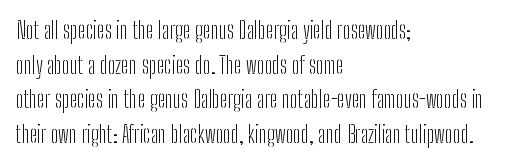
The image shows 23 px text type, upright; set left-aligned, normal line spacing (1.51x), normal letter spacing, not underlined.
